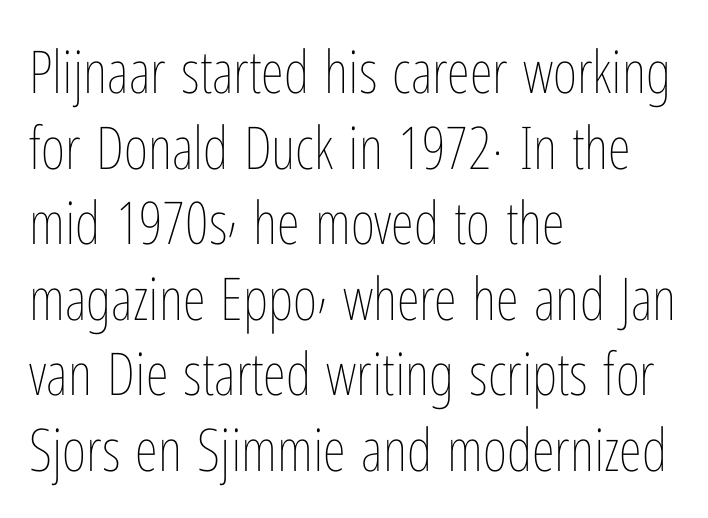
Horizontal alignment here is leftward, the default for most running prose. Each new line begins a customary step beneath the previous one. You could call the tracking neutral — neither tight nor loose. Honestly, there is no underline to notice here at all. Do the characters align in a grid? No, the font is proportional. Quick note: not italic, upright.
